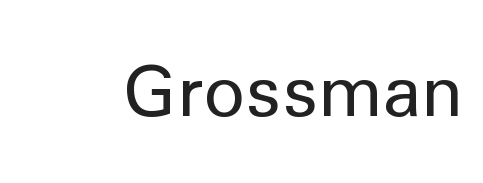
Vertical stems look standard width or narrower in stroke. The glyphs are unaccompanied by any horizontal stroke below them. Unlike italic type, these characters show no tilt at all. Honestly, the letter spacing is just normal — you wouldn't notice it. Varying glyph widths throughout — classic text-font behaviour.
